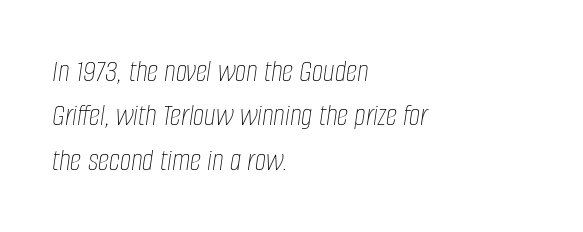
Spacing verdict: proportional, widths tailored to each character. Students, observe: this is what conventionally led text looks like. Bold? No — there's no thickening of the strokes. If you drew a ruler down the left edge, every line would touch it. Rendered with sloped, italic letterforms.
